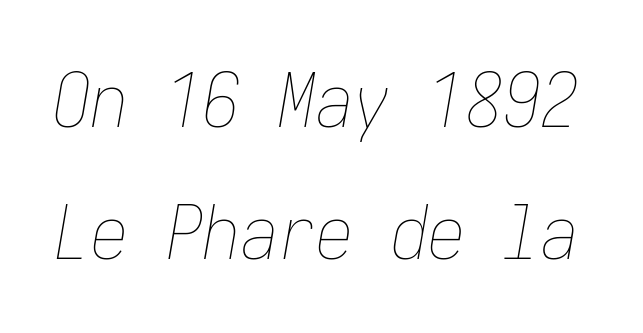
{"italic": "yes", "lean": "right", "slant_degrees": 10, "bold": "no", "weight": "thin", "width": "condensed", "stroke_contrast": "low", "x_height": "medium", "underline": "no", "line_spacing_ratio": 1.76, "letter_spacing": "normal", "letter_spacing_em": 0.0, "glyph_px": 75}
